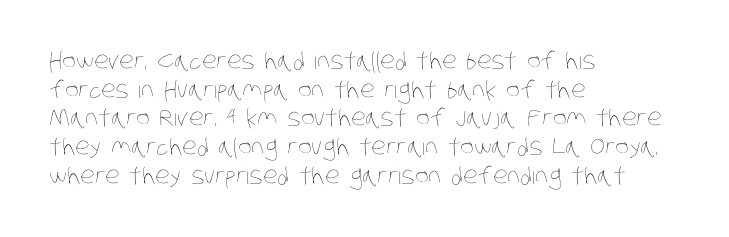
Is the stroke heavy? The answer is a plain regular-or-lighter. The lines in this sample share a left origin and differ only in where they stop. Is there much room between lines? A standard amount, neither cramped nor airy. Compared with typical body copy, the letter spacing here is the same.
